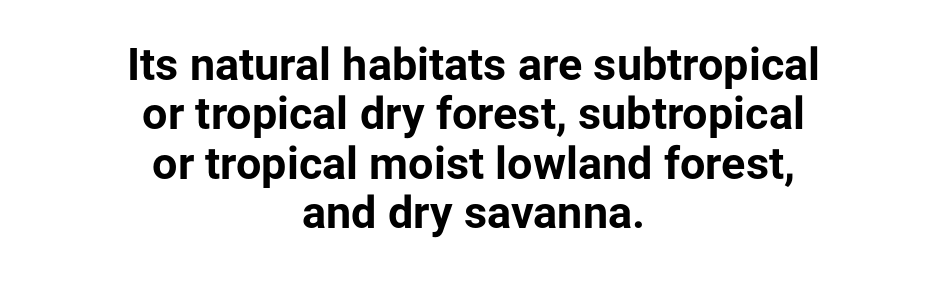
{"serif": "no", "italic": "no", "bold": "yes", "weight": "bold", "width": "normal", "stroke_contrast": "low", "x_height": "medium", "monospaced": "no", "underline": "no", "align": "center", "line_spacing": "tight", "line_spacing_ratio": 1.1, "letter_spacing": "normal", "letter_spacing_em": 0.0, "glyph_px": 45}
